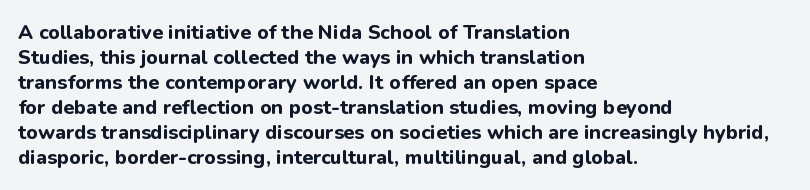
The image shows 20 px bold type, upright; set left-aligned, normal line spacing (1.25x), normal letter spacing, not underlined.
